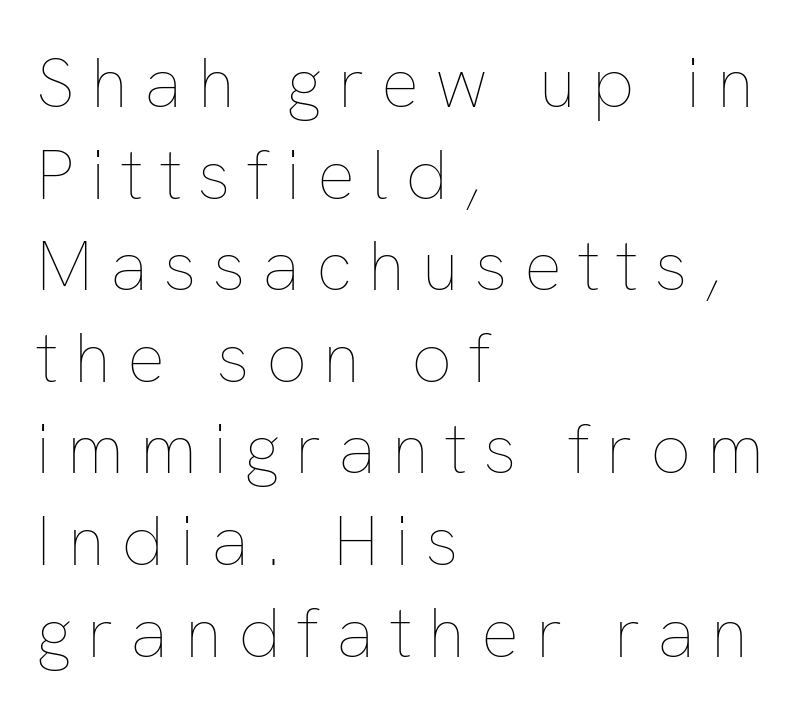
Nobody drew a line under any word here. No extra ink here — the face is not bold. Each new line begins a customary step beneath the previous one. The passage shown is typed in a proportional face where columns would drift. A student would call this left alignment; a typographer would say flush left, rag right.
